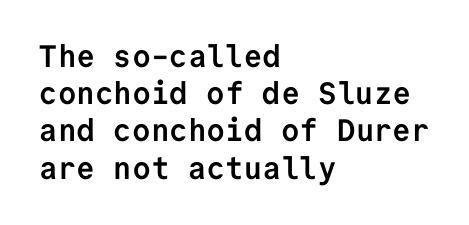
Q: Is the text bold? A: Yes.
Q: Is the text italic (slanted)? A: No, it is upright.
Q: Is the typeface a serif or a sans-serif typeface? A: Sans-serif.
Q: Is the text underlined? A: No.
Q: How is the paragraph aligned? A: Left-aligned.
Q: Is the spacing between letters normal or unusually wide? A: Normal.
Q: Width (condensed, normal, or wide)? A: Normal.
Q: Stroke contrast? A: Low.
Q: x-height? A: Medium.
Q: Monospaced? A: Yes.
